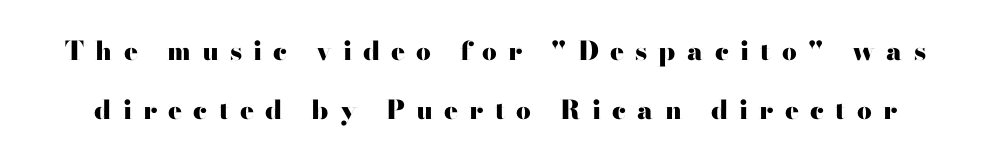
Vertical spacing — loose. Between one letter and the next there's a generous, obvious gap. Quick note: not italic, upright. Caption: bold face, heavy strokes. Descenders are the only things crossing below the line.
